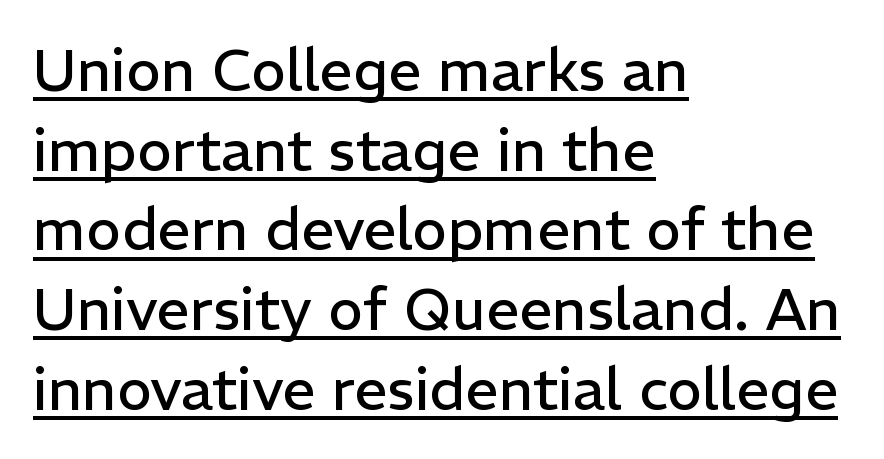
The image shows 59 px regular-weight sans-serif type, upright; set left-aligned, normal line spacing (1.35x), normal letter spacing, underlined; low stroke contrast and a medium x-height.
